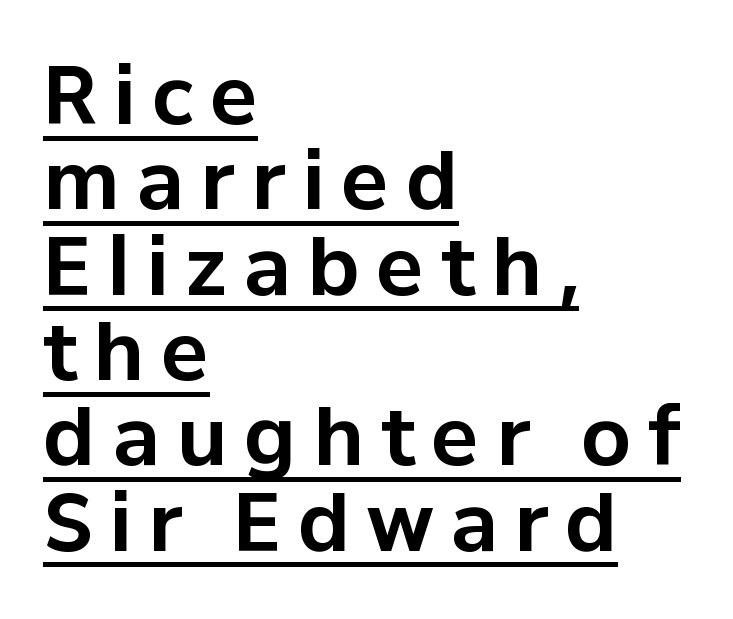
{"serif": "no", "italic": "no", "bold": "yes", "weight": "bold", "width": "normal", "stroke_contrast": "low", "x_height": "medium", "monospaced": "no", "underline": "yes", "align": "left", "line_spacing": "tight", "line_spacing_ratio": 1.08, "letter_spacing": "wide", "letter_spacing_em": 0.21, "glyph_px": 79}
